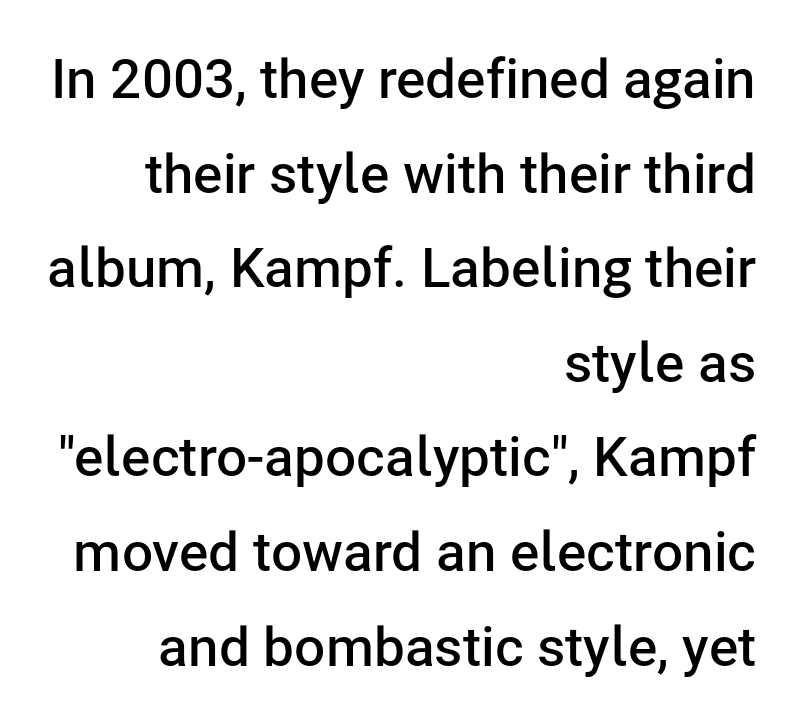
{"serif": "no", "italic": "no", "bold": "semi", "weight": "semibold", "width": "normal", "stroke_contrast": "low", "x_height": "medium", "monospaced": "no", "underline": "no", "align": "right", "line_spacing_ratio": 1.72, "letter_spacing": "normal", "letter_spacing_em": 0.0, "glyph_px": 55}
